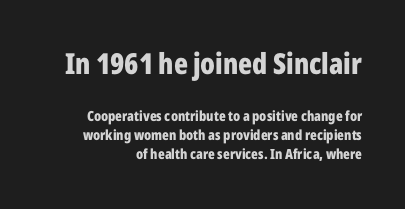
Q: Is the text bold? A: Yes.
Q: Is the text italic (slanted)? A: No, it is upright.
Q: Is the typeface a serif or a sans-serif typeface? A: Sans-serif.
Q: Is the text underlined? A: No.
Q: How is the paragraph aligned? A: Right-aligned.
Q: Is the spacing between letters normal or unusually wide? A: Normal.
Q: Is the spacing between lines tight, normal or loose? A: Normal.
Q: Which block of text is set in a larger size, the first (top) or the second (bottom)? A: The first (top) one.
Q: Width (condensed, normal, or wide)? A: Condensed.
Q: Stroke contrast? A: Low.
Q: x-height? A: Medium.
Q: Monospaced? A: No.
